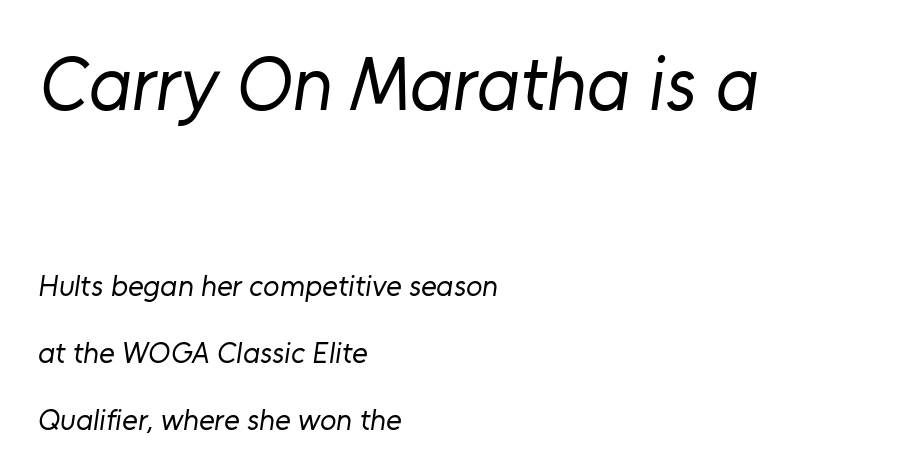
{"serif": "no", "bold": "no", "weight": "regular", "width": "normal", "stroke_contrast": "low", "x_height": "medium", "monospaced": "no", "underline": "no", "align": "left", "line_spacing": "loose", "line_spacing_ratio": 2.23, "letter_spacing": "normal", "letter_spacing_em": 0.0, "larger_block": "first", "size_ratio": 2.53, "glyph_px": 76}
